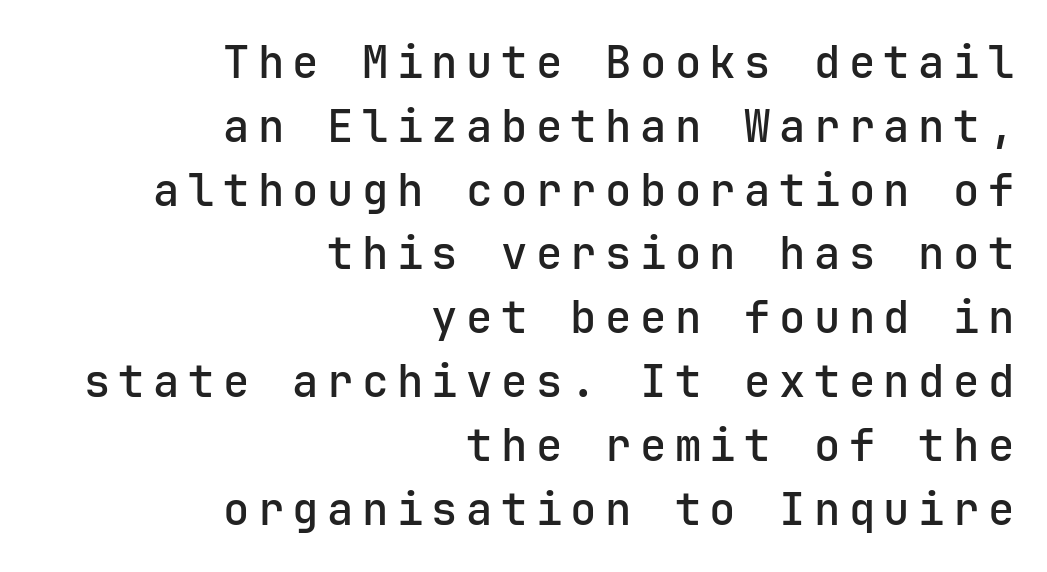
Q: Is the text bold? A: Semi-bold.
Q: Is the text italic (slanted)? A: No, it is upright.
Q: Is the typeface a serif or a sans-serif typeface? A: Sans-serif.
Q: Is the text underlined? A: No.
Q: How is the paragraph aligned? A: Right-aligned.
Q: Is the spacing between lines tight, normal or loose? A: Normal.
Q: Width (condensed, normal, or wide)? A: Normal.
Q: Stroke contrast? A: Low.
Q: x-height? A: Medium.
